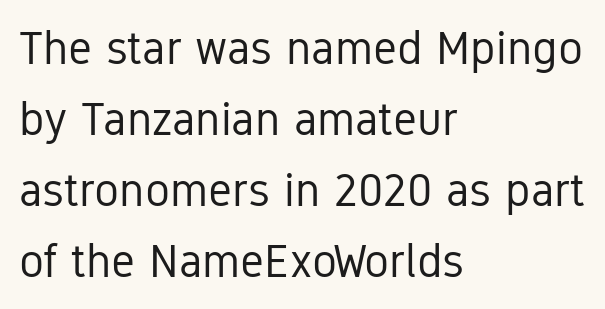
Q: Is the text bold? A: No.
Q: Is the text italic (slanted)? A: No, it is upright.
Q: Is the typeface a serif or a sans-serif typeface? A: Sans-serif.
Q: Is the text underlined? A: No.
Q: How is the paragraph aligned? A: Left-aligned.
Q: Is the spacing between letters normal or unusually wide? A: Normal.
Q: Is the spacing between lines tight, normal or loose? A: Normal.
Q: Width (condensed, normal, or wide)? A: Condensed.
Q: Stroke contrast? A: Low.
Q: x-height? A: Medium.
Q: Monospaced? A: No.
